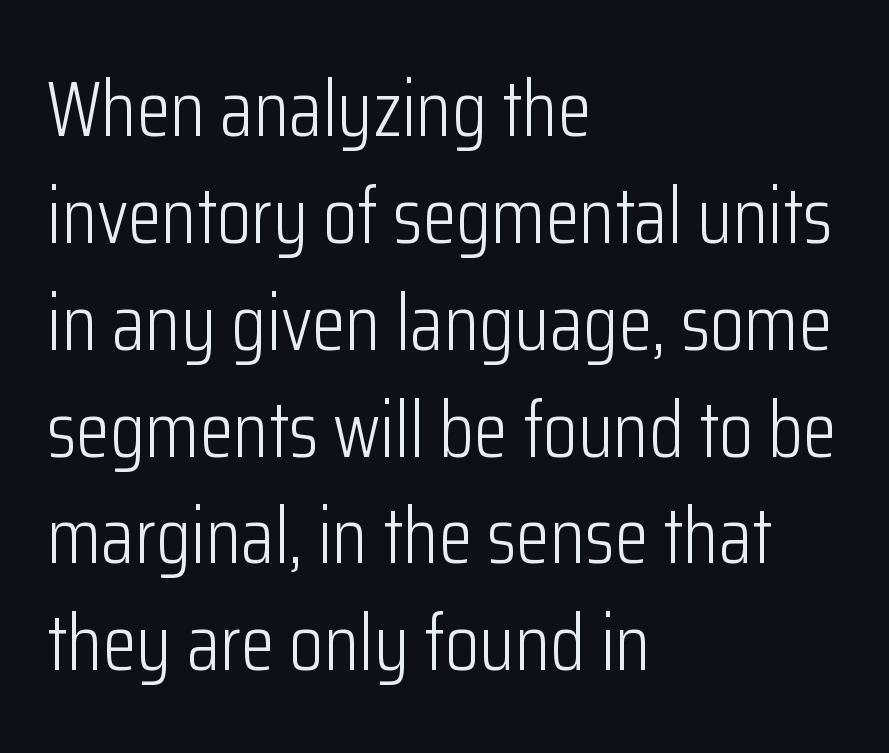
{"serif": "no", "italic": "no", "bold": "no", "weight": "light", "width": "condensed", "stroke_contrast": "low", "x_height": "medium", "monospaced": "no", "underline": "no", "align": "left", "line_spacing": "normal", "line_spacing_ratio": 1.37, "letter_spacing": "normal", "letter_spacing_em": 0.0, "glyph_px": 78}
